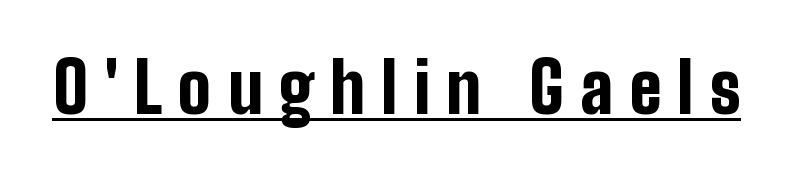
The image shows 70 px bold, condensed sans-serif type, upright; set unusually wide letter spacing (+0.23 em), underlined; low stroke contrast and a medium x-height.
